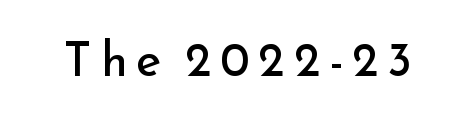
Q: Is the text bold? A: No.
Q: Is the text italic (slanted)? A: No, it is upright.
Q: Is the typeface a serif or a sans-serif typeface? A: Sans-serif.
Q: Is the text underlined? A: No.
Q: Width (condensed, normal, or wide)? A: Normal.
Q: Stroke contrast? A: Low.
Q: x-height? A: Small.
Q: Monospaced? A: No.
